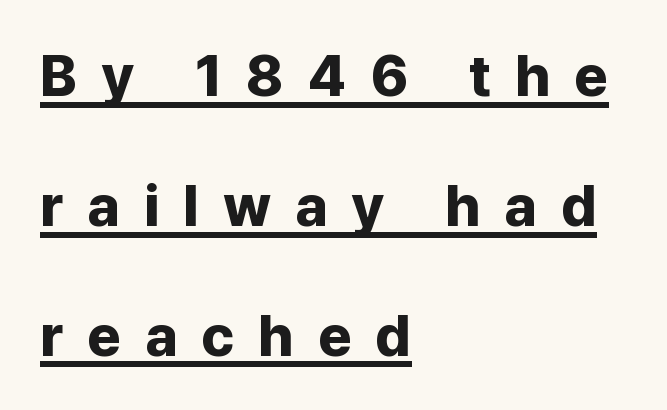
Glyph-to-glyph distance is far greater than everyday printed text. Think of a printed novel: that variable character pitch is what you see here. The text block is weighted toward the left margin, trailing off unevenly rightward. Thick stems and heavy bowls — unmistakably bold. A rule runs beneath these lines of type. What's the leading like? Stretched, with rows far apart.
